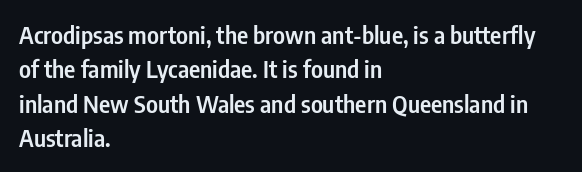
The image shows 24 px text type, upright; set left-aligned, normal line spacing (1.43x), normal letter spacing, not underlined.
